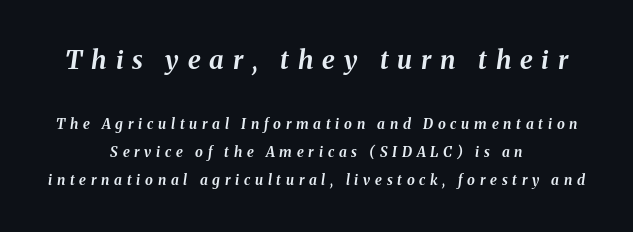
The image shows 26 px bold type, italic (leaning right); set centered, loose line spacing (1.98x), unusually wide letter spacing (+0.34 em), not underlined; the first (top) block is 1.86x larger.
